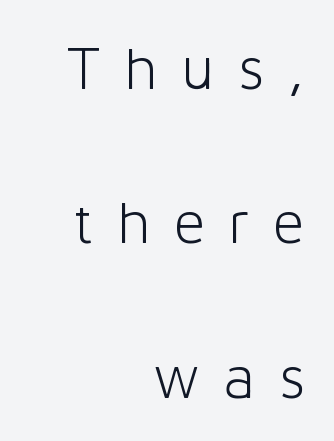
{"serif": "no", "italic": "no", "bold": "no", "weight": "light", "width": "normal", "stroke_contrast": "low", "x_height": "medium", "monospaced": "no", "underline": "no", "align": "right", "line_spacing": "loose", "line_spacing_ratio": 2.49, "letter_spacing": "wide", "letter_spacing_em": 0.37, "glyph_px": 62}
